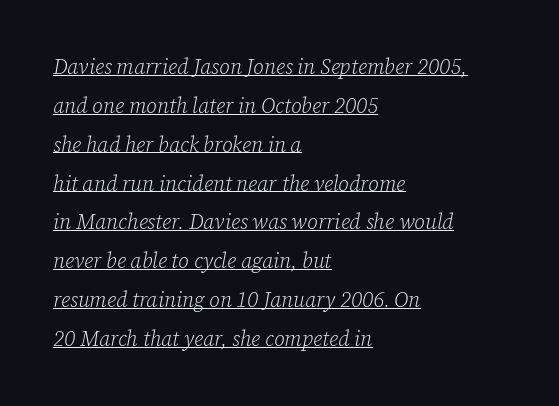
The image shows 21 px text type, italic (leaning right); set left-aligned, line spacing 1.85x, normal letter spacing, underlined.
